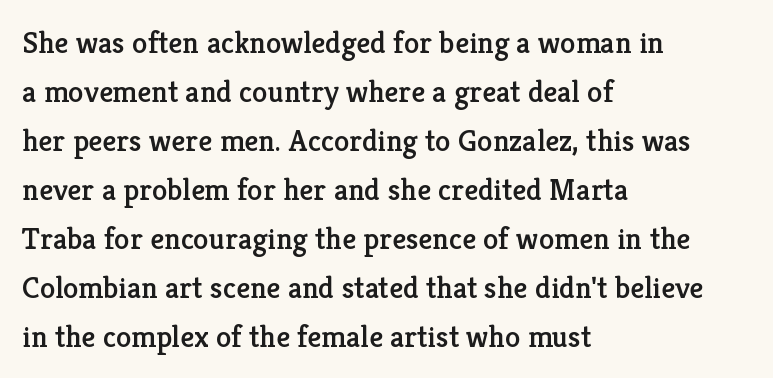
{"serif": "yes", "italic": "no", "width": "normal", "stroke_contrast": "low", "x_height": "medium", "monospaced": "no", "underline": "no", "align": "left", "line_spacing": "normal", "line_spacing_ratio": 1.58, "letter_spacing": "normal", "letter_spacing_em": 0.0, "glyph_px": 31}
